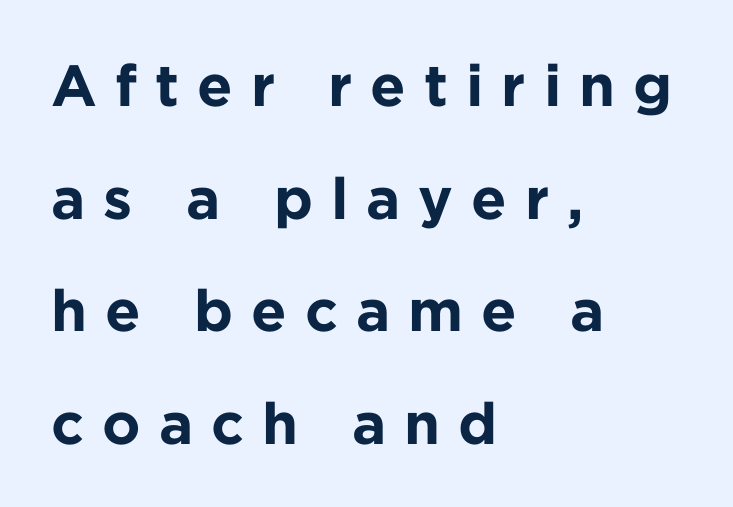
The image shows 58 px bold sans-serif type, upright; set left-aligned, loose line spacing (1.94x), unusually wide letter spacing (+0.31 em), not underlined; low stroke contrast and a medium x-height.
